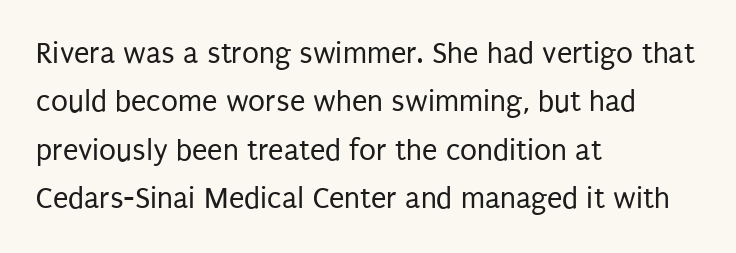
The image shows 31 px regular-weight, condensed sans-serif type, upright; set left-aligned, normal line spacing (1.56x), normal letter spacing, not underlined; low stroke contrast and a large x-height.
